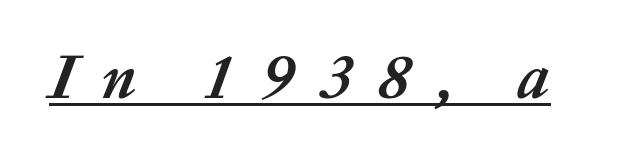
Compared with undecorated copy, this sample adds a rule below the words. Summary of weight: heavy, a full bold. Observe the wide spacing: letters keep a clear distance from each other. The glyphs look as if they've been sheared to an angle. Proportional: the letters do not fall into vertical columns.
